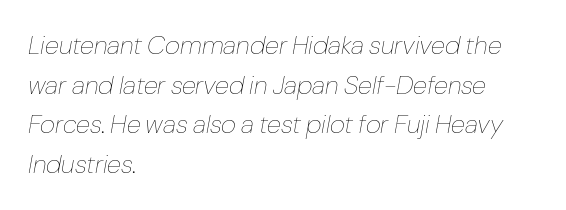
{"italic": "yes", "lean": "right", "slant_degrees": 10, "bold": "no", "underline": "no", "align": "left", "line_spacing": "normal", "line_spacing_ratio": 1.52, "letter_spacing": "normal", "letter_spacing_em": 0.0, "glyph_px": 26}
